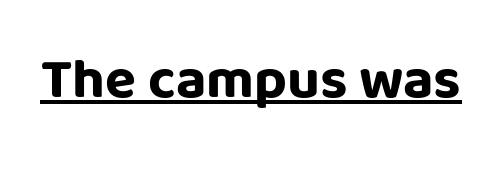
Q: Is the text bold? A: Yes.
Q: Is the text italic (slanted)? A: No, it is upright.
Q: Is the typeface a serif or a sans-serif typeface? A: Sans-serif.
Q: Is the text underlined? A: Yes.
Q: Is the spacing between letters normal or unusually wide? A: Normal.
Q: Width (condensed, normal, or wide)? A: Normal.
Q: Stroke contrast? A: Low.
Q: x-height? A: Large.
Q: Monospaced? A: No.
